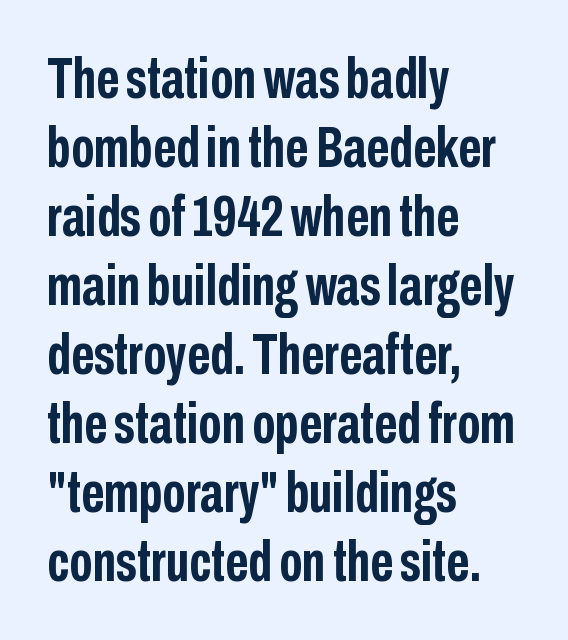
{"serif": "no", "italic": "no", "bold": "yes", "weight": "semibold", "width": "condensed", "stroke_contrast": "low", "x_height": "medium", "monospaced": "no", "underline": "no", "align": "left", "line_spacing_ratio": 1.21, "letter_spacing": "normal", "letter_spacing_em": 0.0, "glyph_px": 57}
